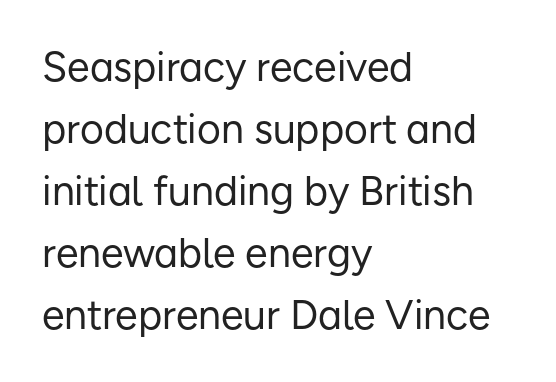
{"serif": "no", "italic": "no", "bold": "no", "weight": "regular", "width": "normal", "stroke_contrast": "low", "x_height": "medium", "monospaced": "no", "underline": "no", "align": "left", "line_spacing": "normal", "line_spacing_ratio": 1.51, "letter_spacing": "normal", "letter_spacing_em": 0.0, "glyph_px": 41}
